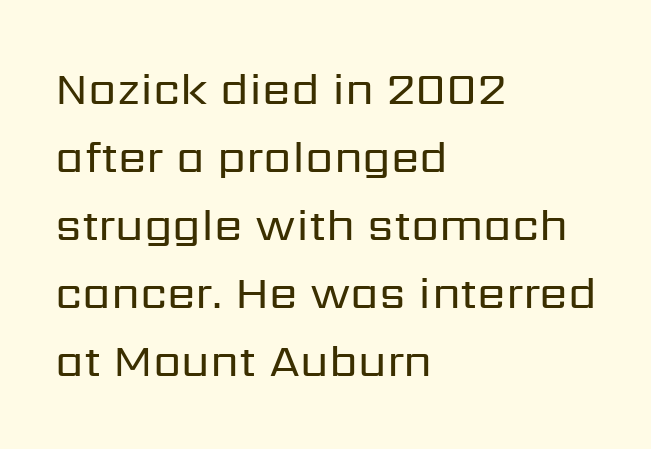
{"serif": "no", "italic": "no", "bold": "no", "weight": "regular", "width": "normal", "stroke_contrast": "low", "x_height": "medium", "monospaced": "no", "underline": "no", "align": "left", "line_spacing": "normal", "line_spacing_ratio": 1.48, "letter_spacing": "normal", "letter_spacing_em": 0.0, "glyph_px": 46}
